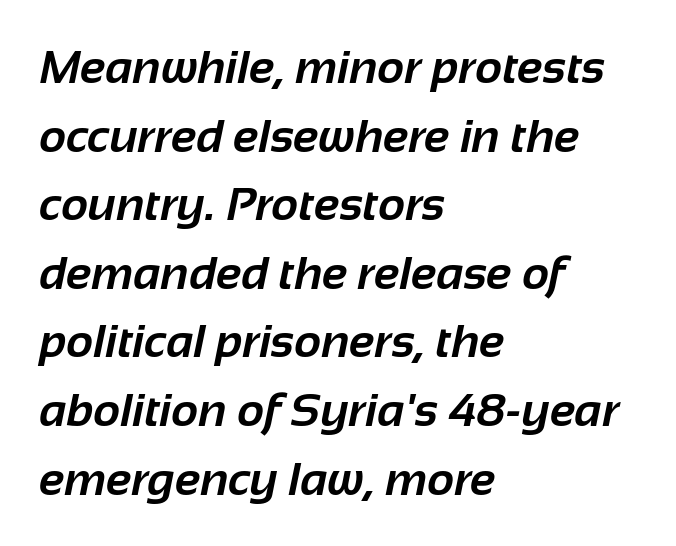
The passage shown stacks its lines at a standard gap. The font is running at its bold setting. Any mark beneath the type? The region is blank. Regarding serifs, this sample does without them. This rendering leaves character spacing at its baseline value.
